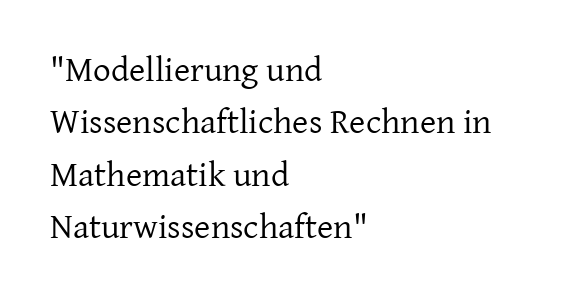
The image shows 35 px regular-weight serif type, upright; set left-aligned, normal line spacing (1.5x), normal letter spacing, not underlined; low stroke contrast and a medium x-height.
